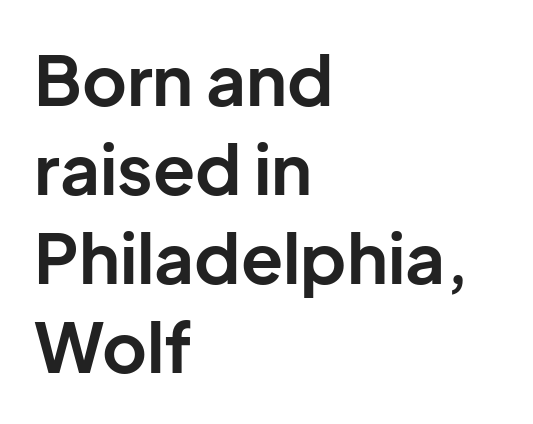
The image shows 69 px bold sans-serif type, upright; set left-aligned, normal line spacing (1.29x), normal letter spacing, not underlined; low stroke contrast and a medium x-height.
